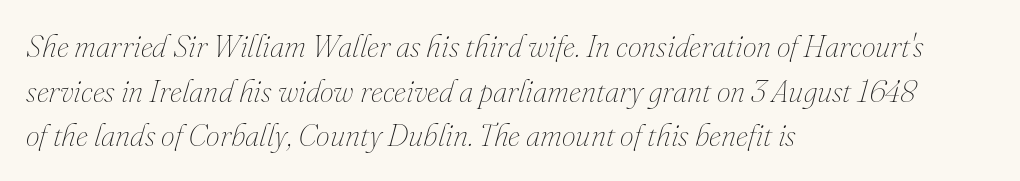
The space between consecutive lines is moderate. This is oblique type, the kind used for emphasis or titles. The face used here is rendered with its standard letterfit. The gap between lines stays unmarked. The weight tops out at a normal text grade. The passage shown is typed in a proportional face where columns would drift.
